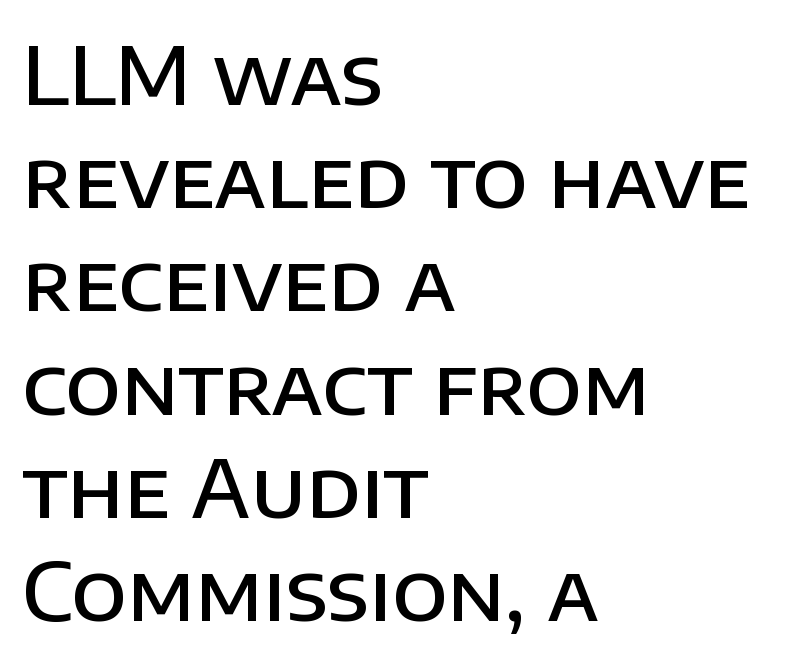
Do the letters lean? They stand straight. Vertically, the passage feels balanced, rows spaced as you'd expect. Each row of text sits above clean, open space. Do the characters align in a grid? No, the font is proportional. This is sans-serif lettering, the kind often seen on screens and signage.
